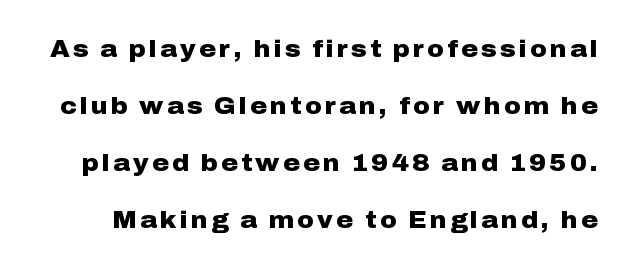
The image shows 23 px bold type, upright; set loose line spacing (2.48x), not underlined.
